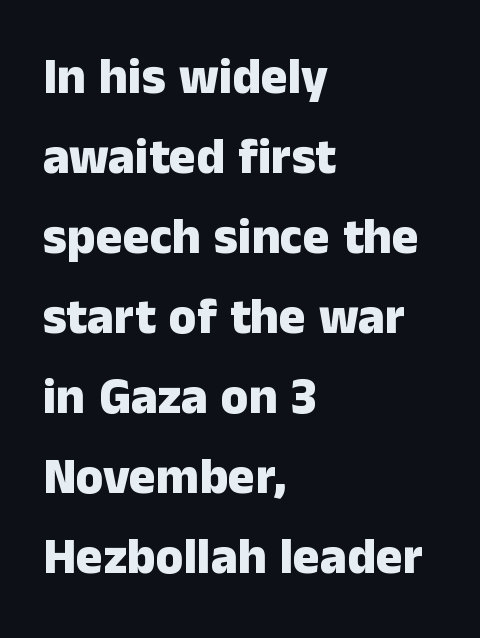
{"serif": "no", "italic": "no", "bold": "yes", "weight": "heavy", "width": "normal", "stroke_contrast": "low", "x_height": "medium", "monospaced": "no", "underline": "no", "align": "left", "line_spacing": "normal", "line_spacing_ratio": 1.6, "letter_spacing": "normal", "letter_spacing_em": 0.0, "glyph_px": 50}
